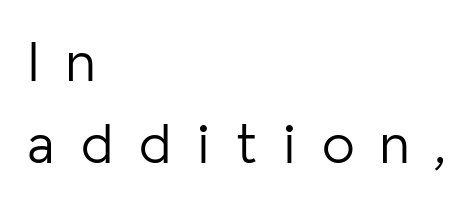
The space beneath each line is pristine and unruled. This block has exactly the height ordinary leading produces. Is there any slant? The stems are plumb. Letterform terminals end flat and unadorned throughout the passage.
